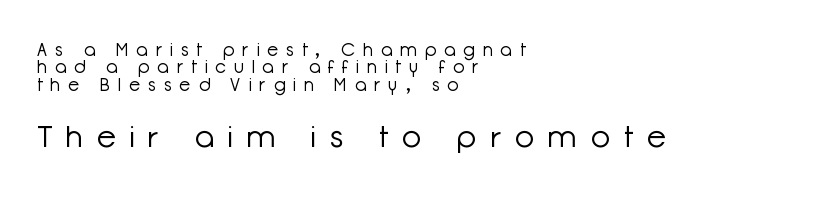
The face used here appears at its bigger size in the lower chunk. Looks like regular typesetting: each glyph gets only the width it needs. Leftover space on each line is placed entirely after the last word. Nope, not italic — everything's standing straight. Is this a heavy cut? Hardly; it is regular or lighter.
